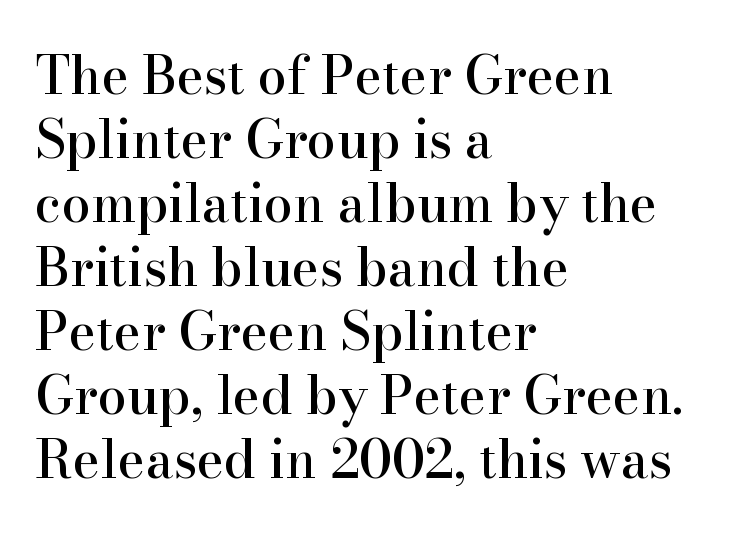
{"serif": "yes", "italic": "no", "width": "normal", "stroke_contrast": "high", "x_height": "small", "monospaced": "no", "underline": "no", "align": "left", "line_spacing_ratio": 1.23, "letter_spacing": "normal", "letter_spacing_em": 0.0, "glyph_px": 52}
